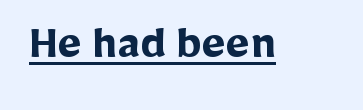
{"serif": "no", "italic": "no", "bold": "yes", "weight": "semibold", "width": "normal", "stroke_contrast": "low", "x_height": "medium", "monospaced": "no", "underline": "yes", "letter_spacing": "normal", "letter_spacing_em": 0.0, "glyph_px": 51}
